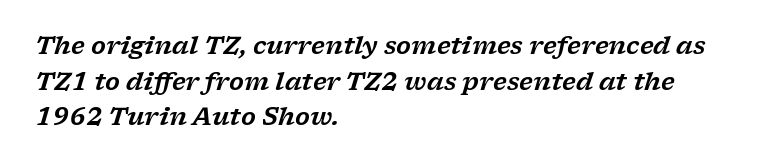
The type is set solid horizontally, with unmodified tracking. The setting favours the left margin, as ordinary paragraphs usually do. The baseline area is clear. Italic? Definitely — the glyphs are oblique.
